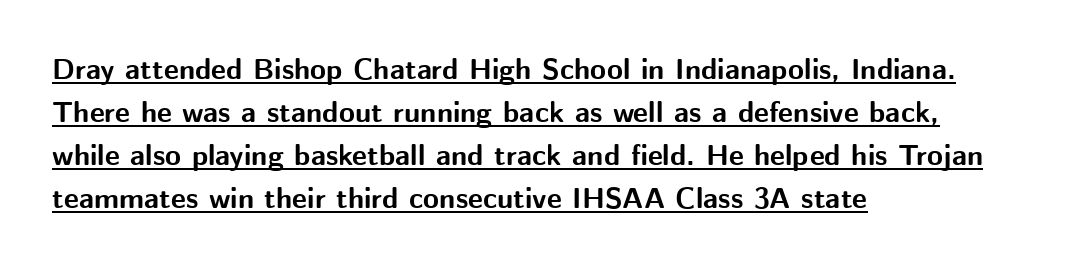
The image shows 29 px bold sans-serif type, upright; set left-aligned, normal line spacing (1.48x), normal letter spacing, underlined; medium stroke contrast and a medium x-height.
